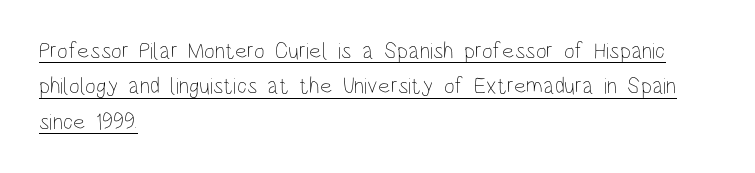
{"italic": "no", "bold": "no", "underline": "yes", "align": "left", "line_spacing": "normal", "line_spacing_ratio": 1.54, "letter_spacing": "normal", "letter_spacing_em": 0.0, "glyph_px": 23}
